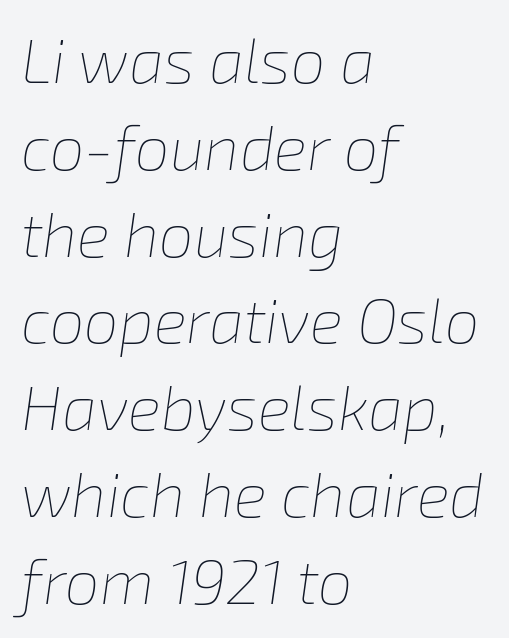
The image shows 62 px thin type, italic (leaning right); set left-aligned, normal line spacing (1.4x), normal letter spacing, not underlined; low stroke contrast and a medium x-height.
